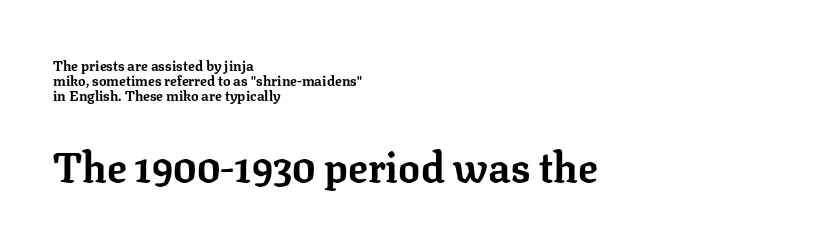
{"serif": "yes", "italic": "no", "bold": "yes", "weight": "bold", "width": "normal", "stroke_contrast": "low", "x_height": "medium", "monospaced": "no", "underline": "no", "align": "left", "line_spacing": "tight", "line_spacing_ratio": 1.07, "letter_spacing": "normal", "letter_spacing_em": 0.0, "larger_block": "second", "size_ratio": 2.93, "glyph_px": 41}
